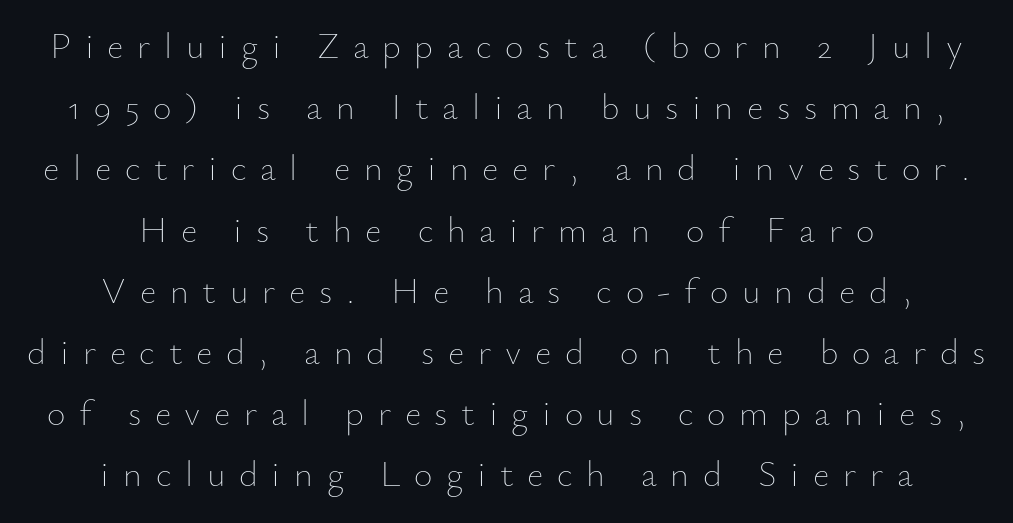
Q: Is the text bold? A: No.
Q: Is the text italic (slanted)? A: No, it is upright.
Q: Is the text underlined? A: No.
Q: How is the paragraph aligned? A: Centered.
Q: Is the spacing between letters normal or unusually wide? A: Unusually wide.
Q: Is the spacing between lines tight, normal or loose? A: Normal.
Q: Width (condensed, normal, or wide)? A: Normal.
Q: Stroke contrast? A: Low.
Q: x-height? A: Small.
Q: Monospaced? A: No.
